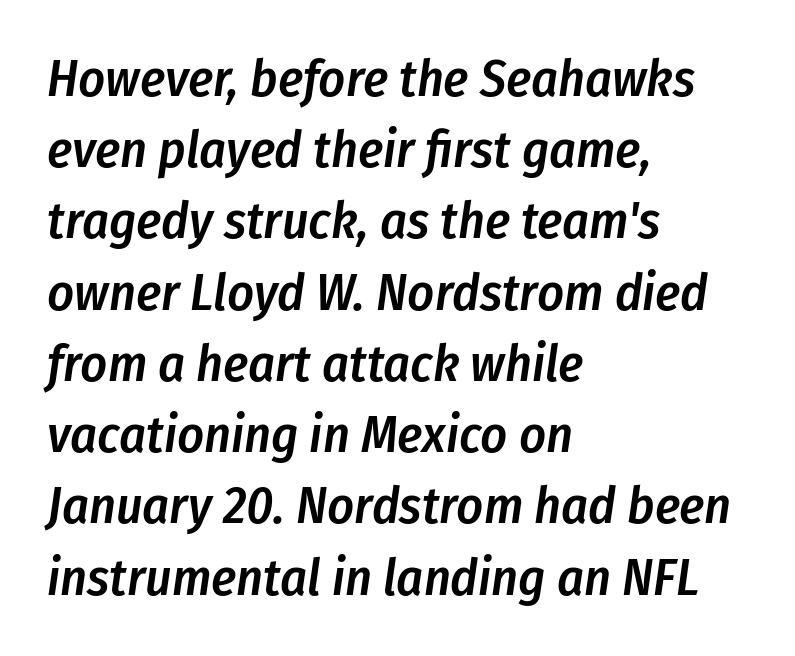
The image shows 52 px semibold, condensed type, italic (leaning right); set left-aligned, normal line spacing (1.37x), normal letter spacing, not underlined; low stroke contrast and a medium x-height.
